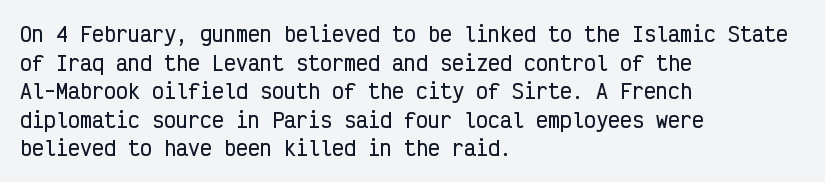
Every character sits straight up, as roman type does. The glyphs are unaccompanied by any horizontal stroke below them. Normally led — the rows are evenly, conventionally spaced. If you drew a ruler down the left edge, every line would touch it. The type is set solid horizontally, with unmodified tracking.
